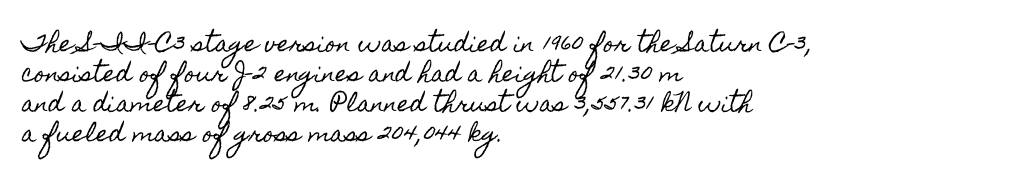
The image shows 22 px text type; set left-aligned, normal line spacing (1.36x), normal letter spacing, not underlined.
